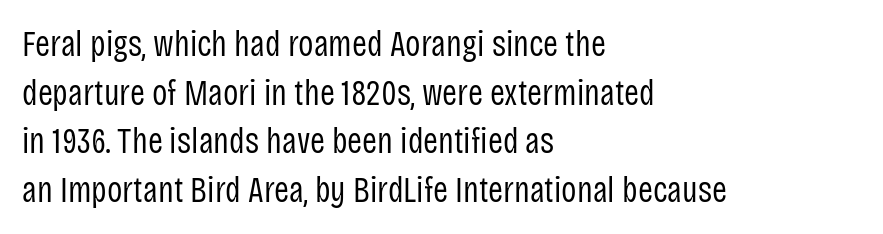
Q: Is the text bold? A: No.
Q: Is the text italic (slanted)? A: No, it is upright.
Q: Is the typeface a serif or a sans-serif typeface? A: Sans-serif.
Q: Is the text underlined? A: No.
Q: How is the paragraph aligned? A: Left-aligned.
Q: Is the spacing between letters normal or unusually wide? A: Normal.
Q: Is the spacing between lines tight, normal or loose? A: Normal.
Q: Width (condensed, normal, or wide)? A: Condensed.
Q: Stroke contrast? A: Low.
Q: x-height? A: Large.
Q: Monospaced? A: No.
